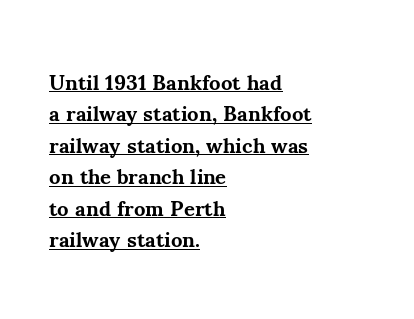
The image shows 21 px bold type, upright; set left-aligned, normal line spacing (1.5x), normal letter spacing, underlined.
